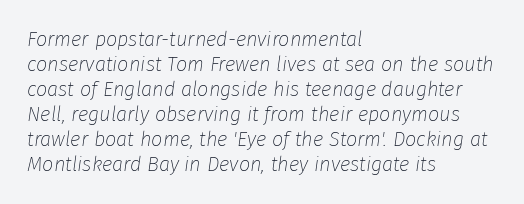
The image shows 20 px text type, italic (leaning right); set left-aligned, normal line spacing (1.25x), normal letter spacing, not underlined.
